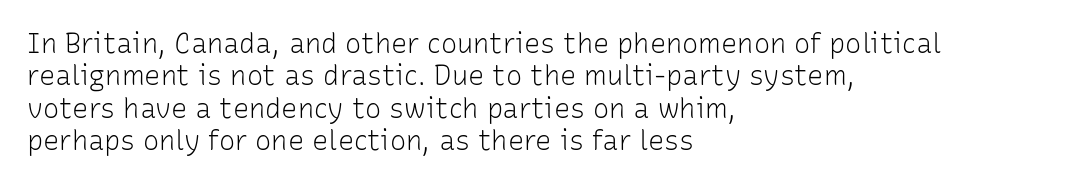
The image shows 27 px text type, upright; set left-aligned, line spacing 1.2x, normal letter spacing, not underlined.
